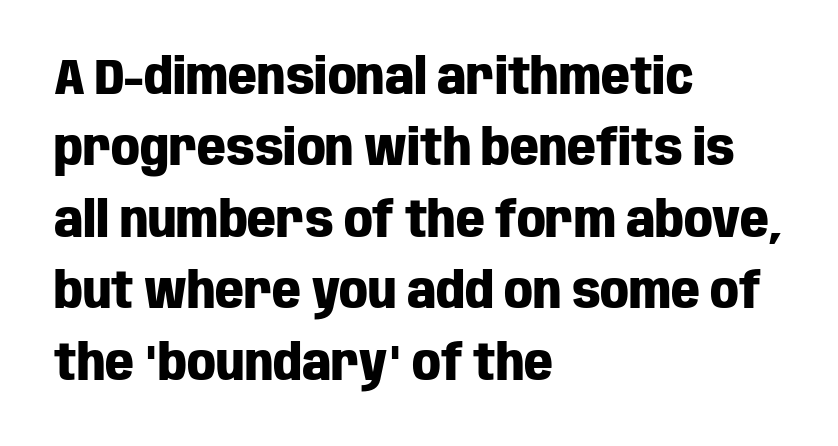
The image shows 50 px heavy, condensed sans-serif type, upright; set left-aligned, normal line spacing (1.43x), normal letter spacing, not underlined; low stroke contrast and a large x-height.
